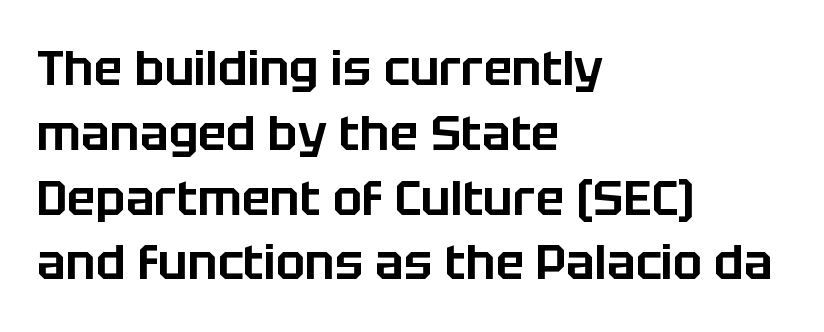
Q: Is the text italic (slanted)? A: No, it is upright.
Q: Is the typeface a serif or a sans-serif typeface? A: Sans-serif.
Q: Is the text underlined? A: No.
Q: How is the paragraph aligned? A: Left-aligned.
Q: Is the spacing between letters normal or unusually wide? A: Normal.
Q: Is the spacing between lines tight, normal or loose? A: Normal.
Q: Width (condensed, normal, or wide)? A: Normal.
Q: Stroke contrast? A: Low.
Q: x-height? A: Large.
Q: Monospaced? A: No.
